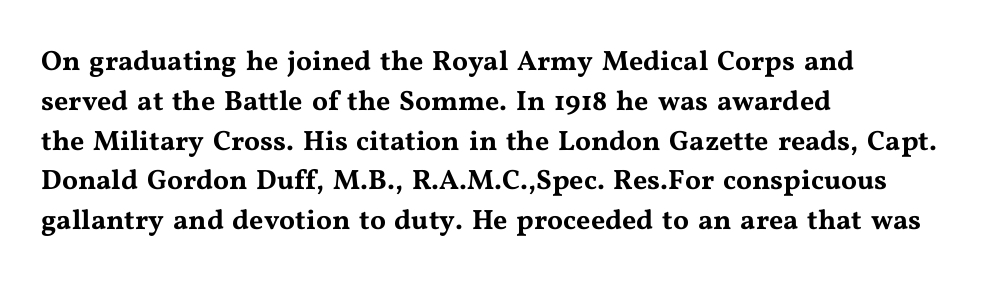
The image shows 28 px wide serif type, upright; set left-aligned, normal line spacing (1.42x), normal letter spacing, not underlined; medium stroke contrast and a medium x-height.
